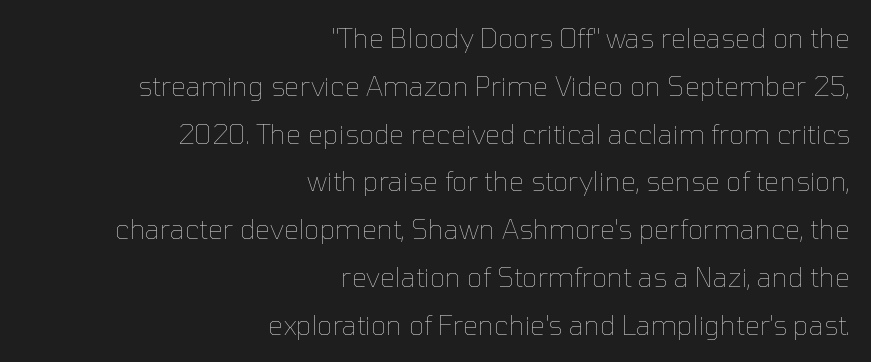
Summary of weight: not heavy and not bold. The type is set solid horizontally, with unmodified tracking. The specimen reads as upright at a glance. The zone under the glyphs is completely vacant. Line endings align vertically; line beginnings do not.
